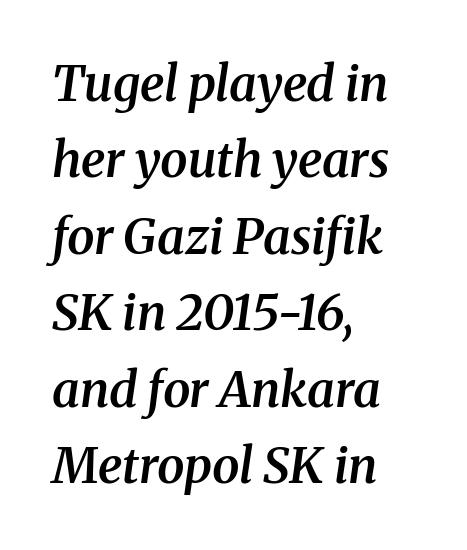
In terms of leading, this rendering sits right in the middle. Set as a demibold, roughly 600 on the weight scale. Notice how the passage keeps a crisp vertical edge on the left only. Is the type slanted? Yes — the strokes lean at a clear angle.
